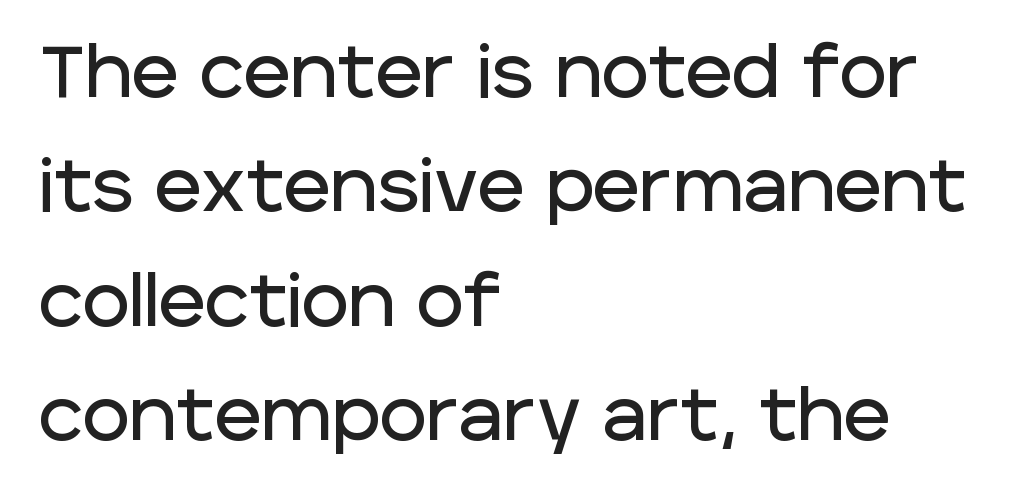
The image shows 72 px sans-serif type, upright; set left-aligned, normal line spacing (1.59x), normal letter spacing, not underlined; low stroke contrast and a large x-height.
